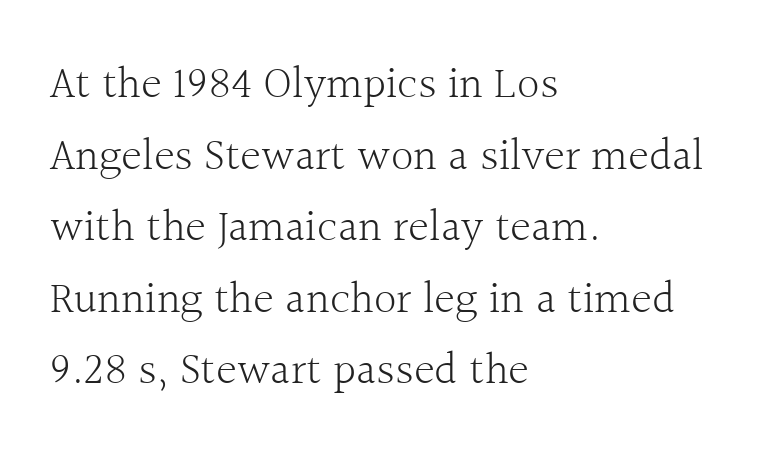
The space directly below the letters is spotless. Words appear dense and cohesive because spacing is normal. This sample is left-justified, so line endings fall wherever the words run out. Does the leading feel generous? No, just average.
